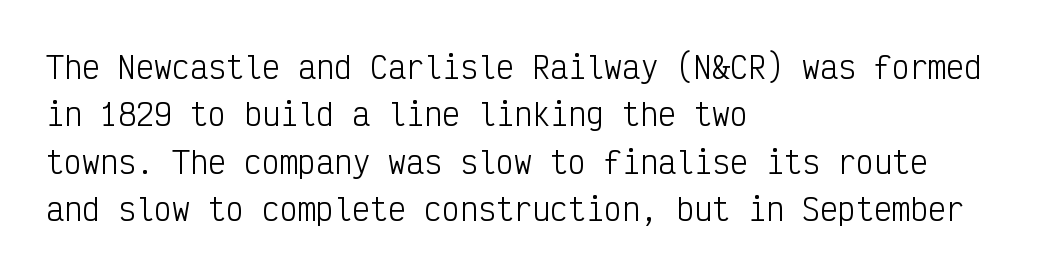
{"serif": "no", "italic": "no", "bold": "no", "weight": "light", "width": "condensed", "stroke_contrast": "low", "x_height": "medium", "monospaced": "yes", "underline": "no", "align": "left", "line_spacing": "normal", "line_spacing_ratio": 1.58, "letter_spacing": "normal", "letter_spacing_em": 0.0, "glyph_px": 30}
